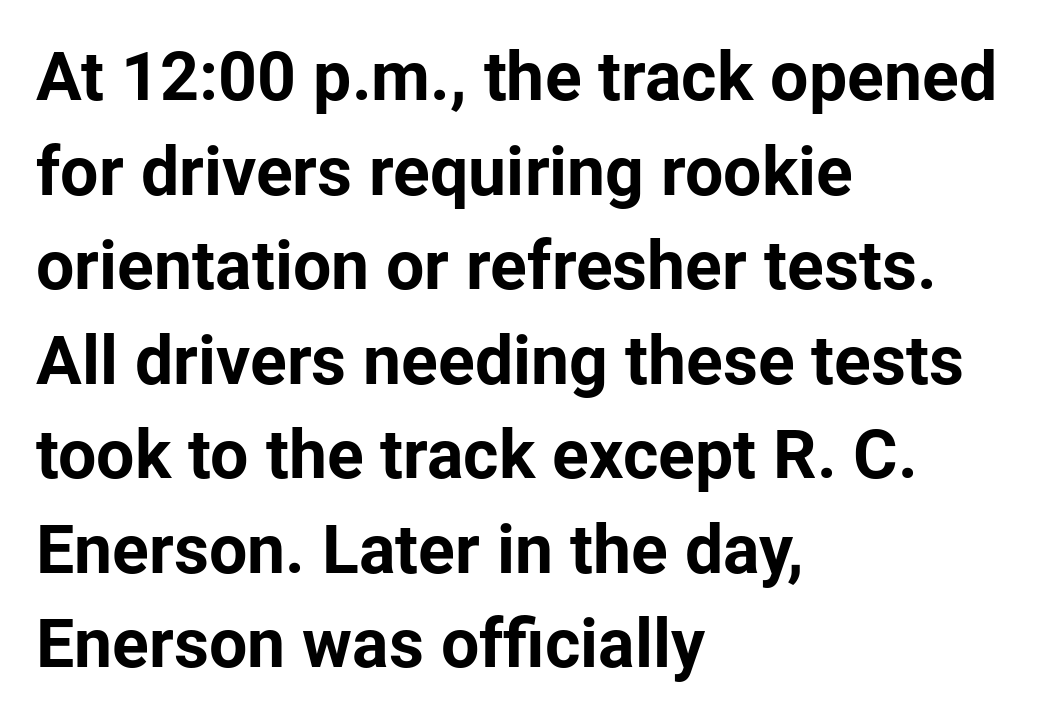
{"serif": "no", "italic": "no", "bold": "yes", "weight": "bold", "width": "normal", "stroke_contrast": "low", "x_height": "medium", "monospaced": "no", "underline": "no", "align": "left", "line_spacing": "normal", "line_spacing_ratio": 1.39, "letter_spacing": "normal", "letter_spacing_em": 0.0, "glyph_px": 68}
